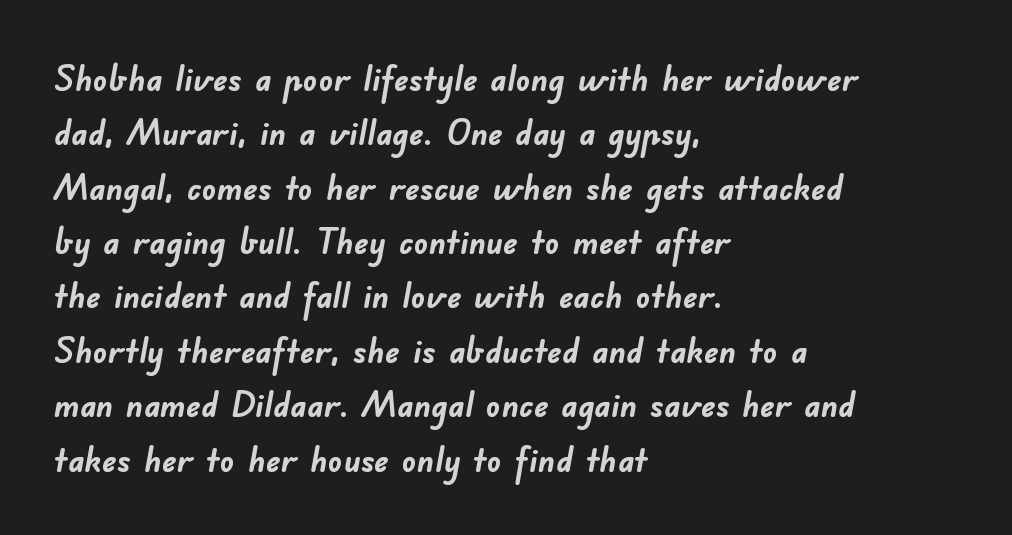
The face used here is proportionally spaced, like ordinary book or web type. Is there much room between lines? A standard amount, neither cramped nor airy. Descender tails drop into unmarked territory. Spacing between characters is what you'd get straight out of the box. The letters are bold, with thick, heavy strokes. The typesetter chose a ragged-right arrangement here.
